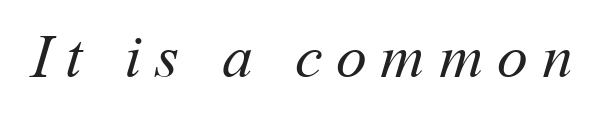
A typesetter would call this proportional, since set widths differ per character. Bare-footed words on every line. The horizontal fit of the characters is loose and conspicuously gappy. Stroke mass is kept to a normal reading level or below.
